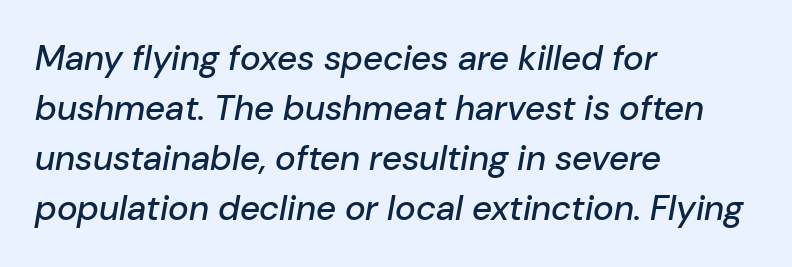
The image shows 35 px text type, italic (leaning right); set left-aligned, normal line spacing (1.43x), normal letter spacing, not underlined; low stroke contrast and a medium x-height.
